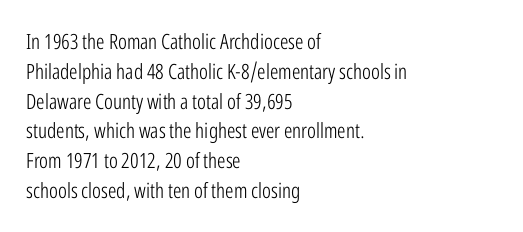
Q: Is the text bold? A: No.
Q: Is the text italic (slanted)? A: No, it is upright.
Q: Is the text underlined? A: No.
Q: How is the paragraph aligned? A: Left-aligned.
Q: Is the spacing between letters normal or unusually wide? A: Normal.
Q: Is the spacing between lines tight, normal or loose? A: Normal.
